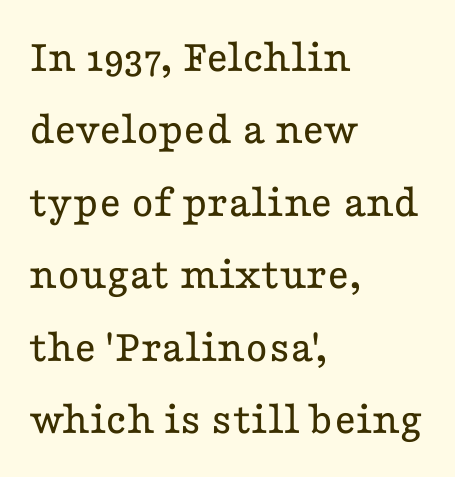
Q: Is the text bold? A: No.
Q: Is the text italic (slanted)? A: No, it is upright.
Q: Is the typeface a serif or a sans-serif typeface? A: Serif.
Q: Is the text underlined? A: No.
Q: How is the paragraph aligned? A: Left-aligned.
Q: Is the spacing between letters normal or unusually wide? A: Normal.
Q: Is the spacing between lines tight, normal or loose? A: Normal.
Q: Width (condensed, normal, or wide)? A: Wide.
Q: Stroke contrast? A: Low.
Q: x-height? A: Medium.
Q: Monospaced? A: No.
